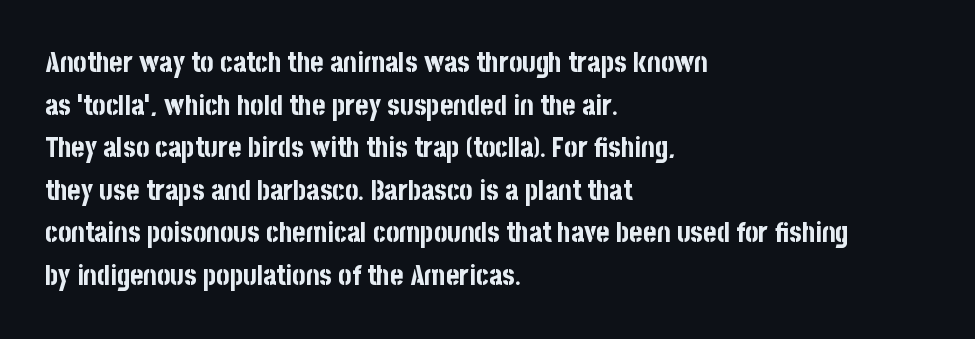
The image shows 28 px bold, condensed sans-serif type, upright; set left-aligned, normal line spacing (1.52x), normal letter spacing, not underlined; low stroke contrast and a large x-height.
